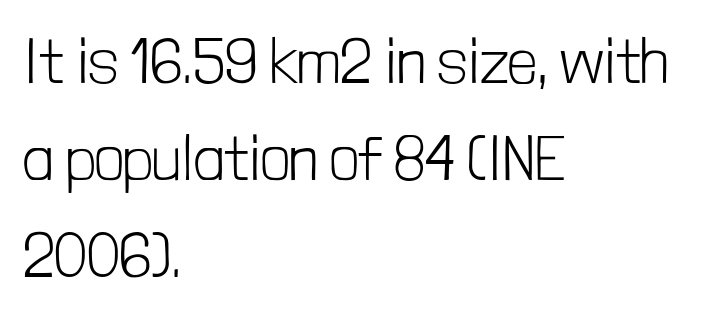
The image shows 63 px light, condensed sans-serif type, upright; set left-aligned, normal line spacing (1.54x), normal letter spacing, not underlined; low stroke contrast and a medium x-height.
